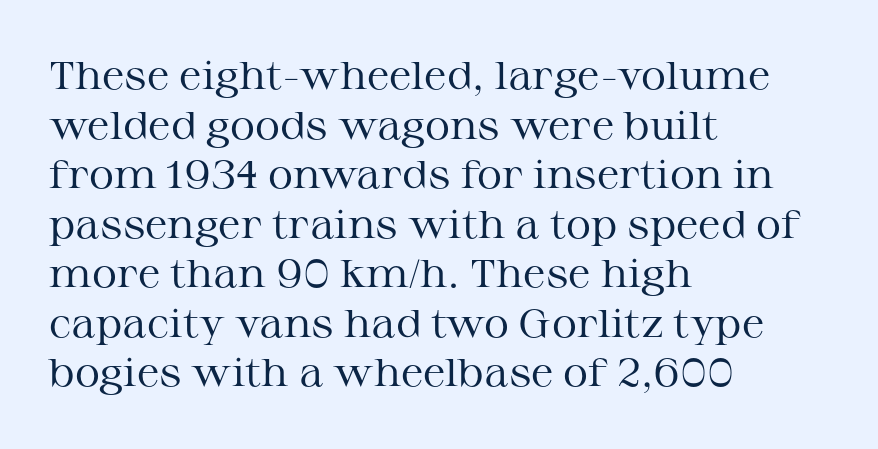
Q: Is the text bold? A: No.
Q: Is the text italic (slanted)? A: No, it is upright.
Q: Is the typeface a serif or a sans-serif typeface? A: Serif.
Q: Is the text underlined? A: No.
Q: How is the paragraph aligned? A: Left-aligned.
Q: Is the spacing between letters normal or unusually wide? A: Normal.
Q: Is the spacing between lines tight, normal or loose? A: Normal.
Q: Width (condensed, normal, or wide)? A: Wide.
Q: Stroke contrast? A: Medium.
Q: x-height? A: Medium.
Q: Monospaced? A: No.
